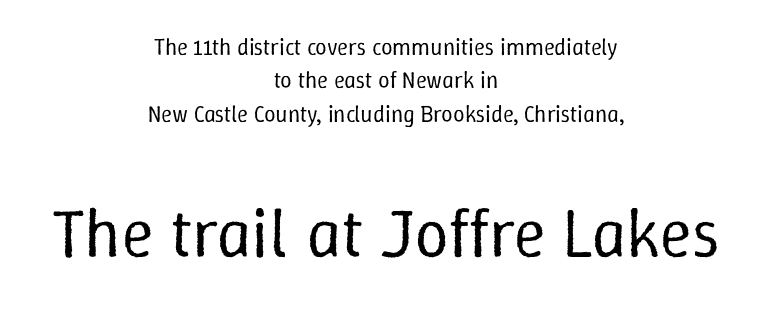
{"italic": "no", "bold": "no", "weight": "regular", "width": "normal", "stroke_contrast": "low", "x_height": "medium", "monospaced": "no", "underline": "no", "align": "center", "line_spacing": "normal", "line_spacing_ratio": 1.45, "letter_spacing": "normal", "letter_spacing_em": 0.0, "larger_block": "second", "size_ratio": 3.0, "glyph_px": 69}
